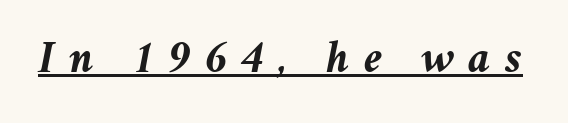
Q: Is the text bold? A: Yes.
Q: Is the text italic (slanted)? A: Yes, it leans right by about 11 degrees.
Q: Is the text underlined? A: Yes.
Q: Is the spacing between letters normal or unusually wide? A: Unusually wide.
Q: Width (condensed, normal, or wide)? A: Normal.
Q: Stroke contrast? A: Medium.
Q: x-height? A: Medium.
Q: Monospaced? A: No.
